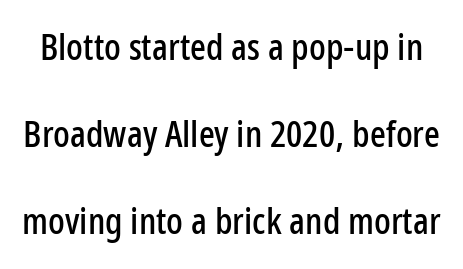
The letters stand straight up with perfectly vertical stems. Note the varied advance widths — an 'i' is clearly narrower than an 'm'. Examine the stroke ends and you'll find no serifs. The space beneath each line is pristine and unruled. Inter-character spacing is left at the font's built-in metrics.
